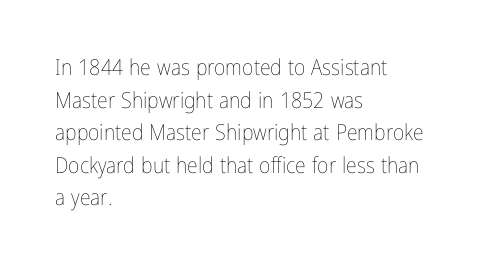
Q: Is the text bold? A: No.
Q: Is the text italic (slanted)? A: No, it is upright.
Q: Is the text underlined? A: No.
Q: How is the paragraph aligned? A: Left-aligned.
Q: Is the spacing between letters normal or unusually wide? A: Normal.
Q: Is the spacing between lines tight, normal or loose? A: Normal.
